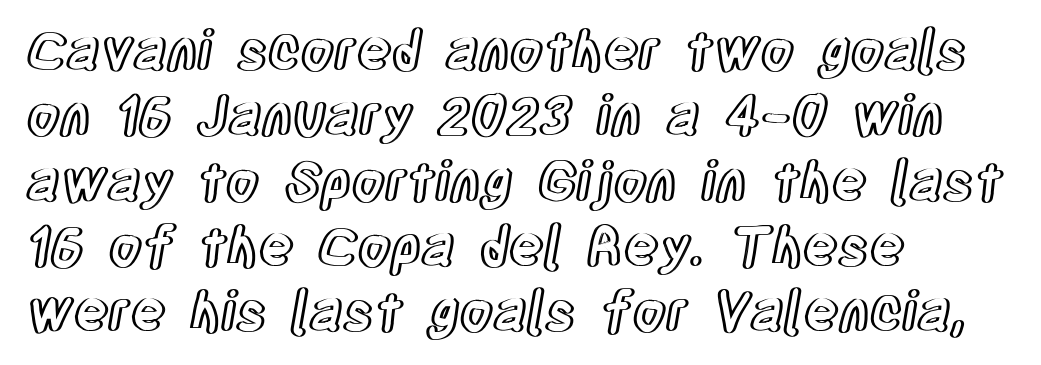
Q: Is the text italic (slanted)? A: Yes.
Q: Is the text underlined? A: No.
Q: How is the paragraph aligned? A: Left-aligned.
Q: Is the spacing between letters normal or unusually wide? A: Normal.
Q: Width (condensed, normal, or wide)? A: Condensed.
Q: x-height? A: Large.
Q: Monospaced? A: No.
